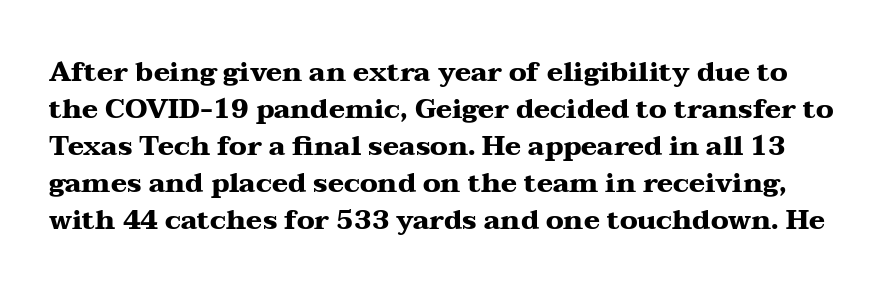
The image shows 27 px bold type, upright; set normal line spacing (1.37x), normal letter spacing, not underlined.
